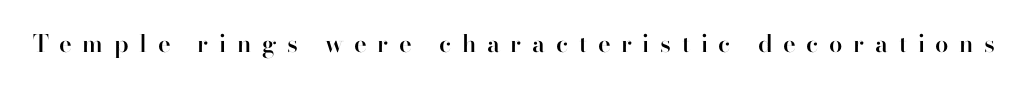
{"italic": "no", "bold": "semi", "underline": "no", "letter_spacing": "wide", "letter_spacing_em": 0.44, "glyph_px": 24}
